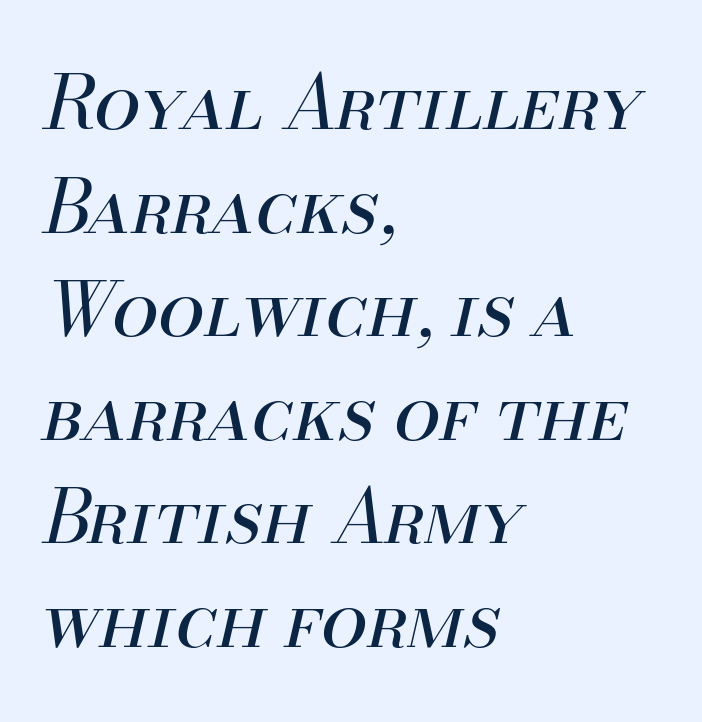
{"italic": "yes", "lean": "right", "slant_degrees": 13, "bold": "no", "weight": "regular", "width": "normal", "stroke_contrast": "medium", "x_height": "small", "monospaced": "no", "underline": "no", "align": "left", "line_spacing": "normal", "line_spacing_ratio": 1.4, "letter_spacing": "normal", "letter_spacing_em": 0.0, "glyph_px": 74}
